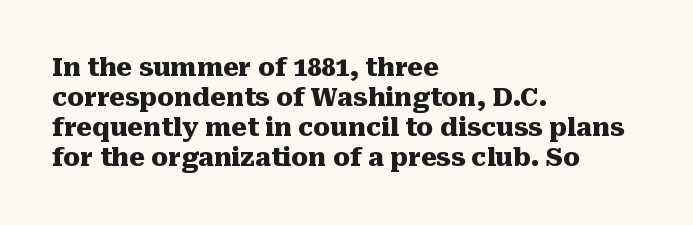
Q: Is the text bold? A: Yes.
Q: Is the text italic (slanted)? A: No, it is upright.
Q: Is the text underlined? A: No.
Q: How is the paragraph aligned? A: Left-aligned.
Q: Is the spacing between letters normal or unusually wide? A: Normal.
